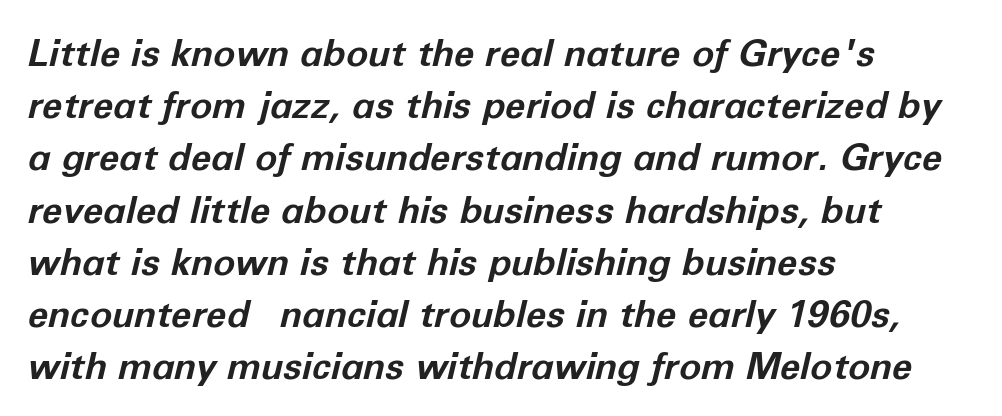
{"italic": "yes", "lean": "right", "slant_degrees": 12, "bold": "yes", "weight": "bold", "width": "normal", "stroke_contrast": "low", "x_height": "medium", "monospaced": "no", "underline": "no", "align": "left", "line_spacing": "normal", "line_spacing_ratio": 1.41, "letter_spacing": "normal", "letter_spacing_em": 0.0, "glyph_px": 37}
